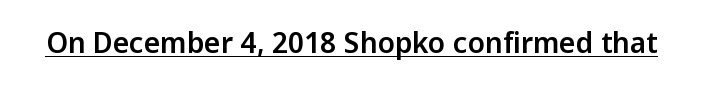
Q: Is the text italic (slanted)? A: No, it is upright.
Q: Is the typeface a serif or a sans-serif typeface? A: Sans-serif.
Q: Is the text underlined? A: Yes.
Q: Is the spacing between letters normal or unusually wide? A: Normal.
Q: Width (condensed, normal, or wide)? A: Normal.
Q: Stroke contrast? A: Low.
Q: x-height? A: Medium.
Q: Monospaced? A: No.
